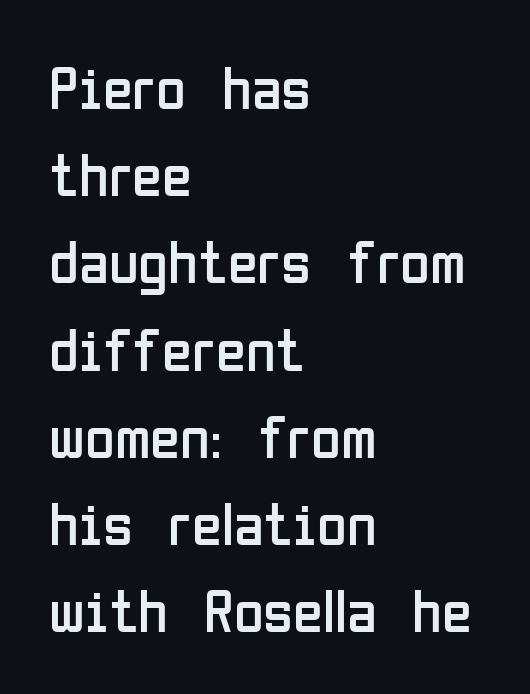
The image shows 61 px regular-weight, condensed sans-serif type, upright; set left-aligned, normal line spacing (1.43x), normal letter spacing, not underlined; low stroke contrast and a medium x-height.
